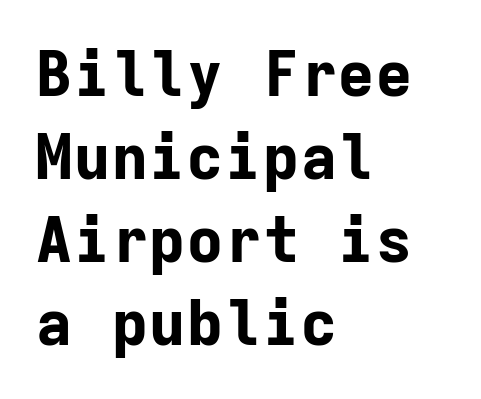
The image shows 63 px bold sans-serif type, upright, monospaced; set left-aligned, normal line spacing (1.32x), normal letter spacing, not underlined; low stroke contrast and a medium x-height.
